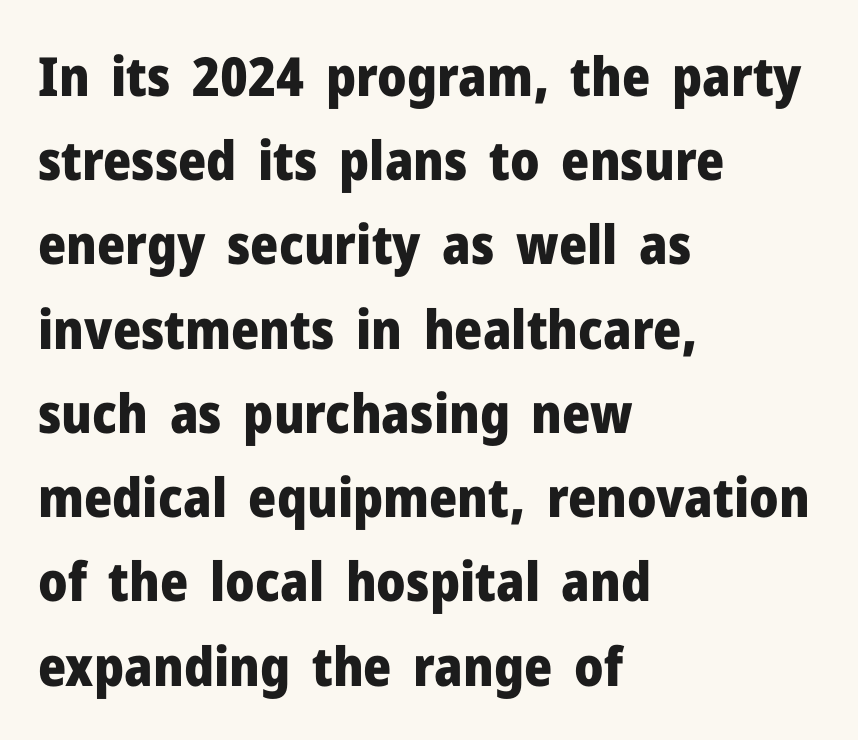
Q: Is the text bold? A: Yes.
Q: Is the text italic (slanted)? A: No, it is upright.
Q: Is the typeface a serif or a sans-serif typeface? A: Sans-serif.
Q: Is the text underlined? A: No.
Q: How is the paragraph aligned? A: Left-aligned.
Q: Is the spacing between letters normal or unusually wide? A: Normal.
Q: Is the spacing between lines tight, normal or loose? A: Normal.
Q: Width (condensed, normal, or wide)? A: Normal.
Q: Stroke contrast? A: Low.
Q: x-height? A: Medium.
Q: Monospaced? A: No.
